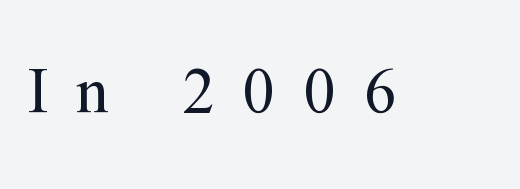
{"serif": "yes", "italic": "no", "bold": "no", "weight": "regular", "width": "normal", "stroke_contrast": "medium", "x_height": "medium", "monospaced": "no", "underline": "no", "letter_spacing": "wide", "letter_spacing_em": 0.44, "glyph_px": 64}
